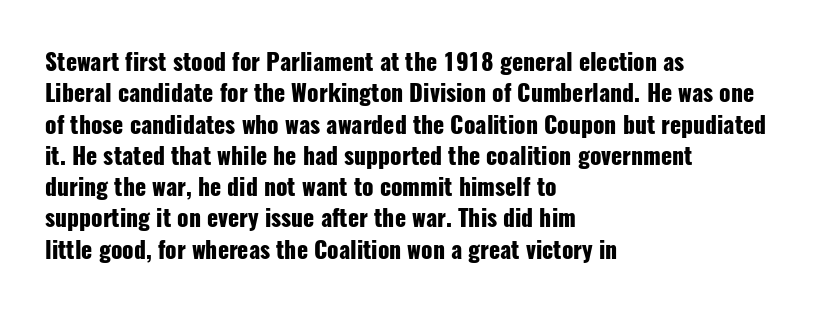
The image shows 23 px bold type, upright; set left-aligned, normal line spacing (1.36x), normal letter spacing, not underlined.
